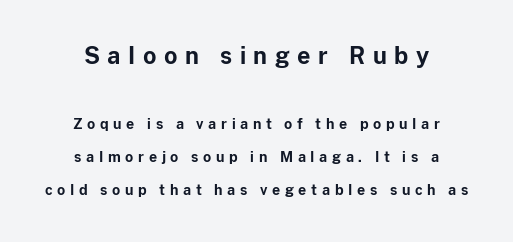
{"italic": "no", "bold": "yes", "underline": "no", "align": "center", "line_spacing": "loose", "line_spacing_ratio": 2.37, "letter_spacing": "wide", "letter_spacing_em": 0.33, "larger_block": "first", "size_ratio": 1.64, "glyph_px": 23}
